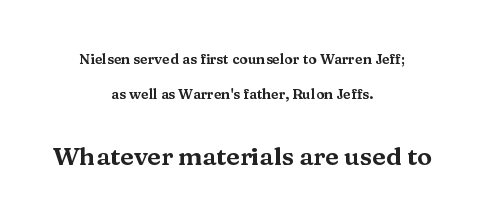
{"italic": "no", "underline": "no", "align": "center", "line_spacing": "loose", "line_spacing_ratio": 2.49, "letter_spacing": "normal", "letter_spacing_em": 0.0, "larger_block": "second", "size_ratio": 1.79, "glyph_px": 25}
